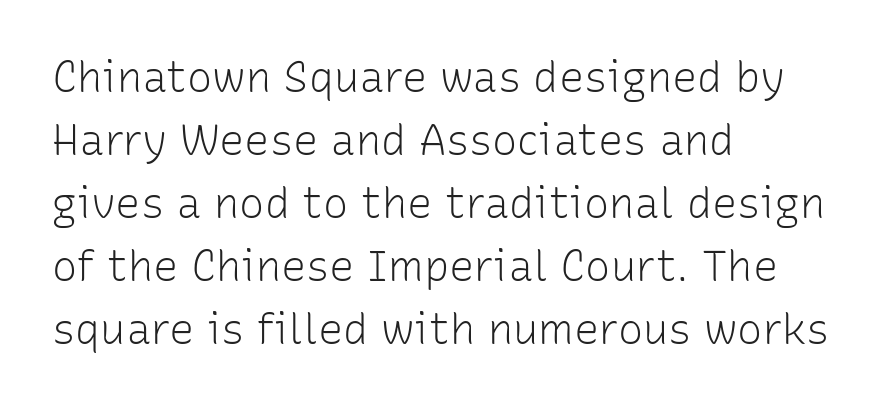
Teacher's note: observe the even left margin — that is flush-left alignment. This block has exactly the height ordinary leading produces. Serif or sans? Sans — the stroke terminals are bare. This is not heavy type; no bold has been used. Spacing between characters is what you'd get straight out of the box. These lines were composed using upright roman letters.
